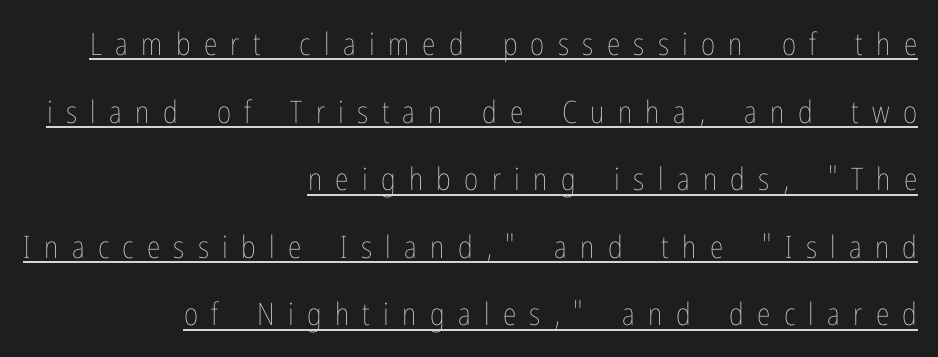
The text block is weighted toward the right margin, trailing off unevenly leftward. The designer dialed line spacing up above the default. The letters are spread apart with noticeably loose tracking. The typesetter has applied underlining to the passage shown.
